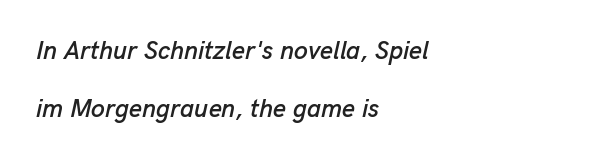
Q: Is the text italic (slanted)? A: Yes, it leans right by about 13 degrees.
Q: Is the text underlined? A: No.
Q: How is the paragraph aligned? A: Left-aligned.
Q: Is the spacing between letters normal or unusually wide? A: Normal.
Q: Is the spacing between lines tight, normal or loose? A: Loose.
